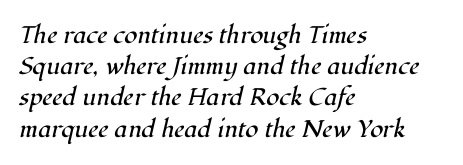
{"italic": "yes", "lean": "right", "slant_degrees": 12, "bold": "no", "underline": "no", "align": "left", "line_spacing": "normal", "line_spacing_ratio": 1.3, "letter_spacing": "normal", "letter_spacing_em": 0.0, "glyph_px": 24}
